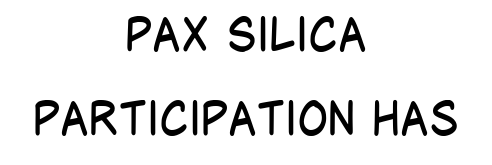
{"serif": "no", "italic": "no", "bold": "no", "weight": "regular", "width": "condensed", "stroke_contrast": "low", "x_height": "large", "monospaced": "no", "underline": "no", "align": "center", "line_spacing_ratio": 1.82, "letter_spacing": "normal", "letter_spacing_em": 0.0, "glyph_px": 46}
